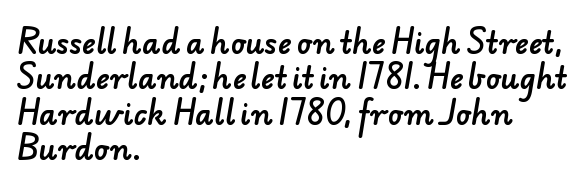
The image shows 29 px sans-serif type; set left-aligned, line spacing 1.22x, normal letter spacing, not underlined; low stroke contrast and a small x-height.
